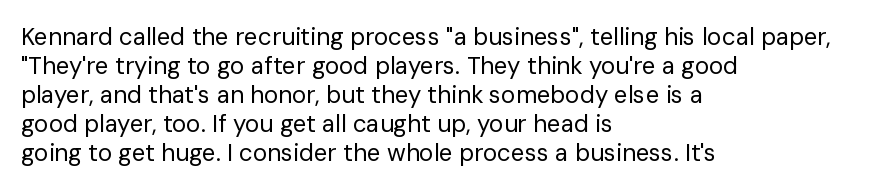
Q: Is the text bold? A: No.
Q: Is the text italic (slanted)? A: No, it is upright.
Q: Is the text underlined? A: No.
Q: How is the paragraph aligned? A: Left-aligned.
Q: Is the spacing between letters normal or unusually wide? A: Normal.
